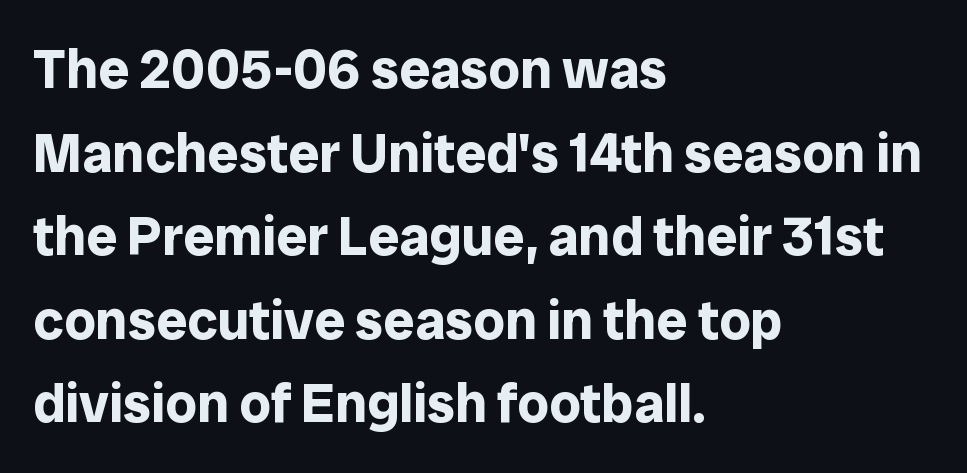
The image shows 55 px bold sans-serif type, upright; set left-aligned, normal line spacing (1.52x), normal letter spacing, not underlined; low stroke contrast and a medium x-height.
